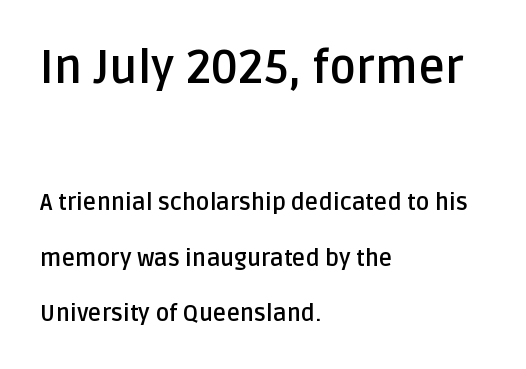
Regarding serifs, this sample does without them. Each letter keeps its own natural width here, so spacing adapts to shape. The ragged edge is on the right, which tells us the setting is flush left. Top chunk: large. Bottom chunk: small. The zone under the glyphs is completely vacant. What stands out about the letter spacing? Nothing — it is the standard amount.
